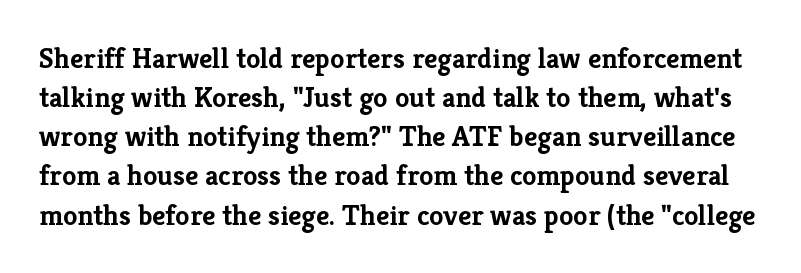
The image shows 29 px semibold serif type, upright; set normal line spacing (1.35x), normal letter spacing, not underlined; low stroke contrast and a medium x-height.
